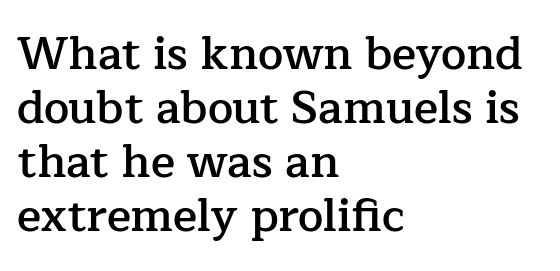
Q: Is the text bold? A: Semi-bold.
Q: Is the text italic (slanted)? A: No, it is upright.
Q: Is the typeface a serif or a sans-serif typeface? A: Serif.
Q: Is the text underlined? A: No.
Q: How is the paragraph aligned? A: Left-aligned.
Q: Is the spacing between letters normal or unusually wide? A: Normal.
Q: Width (condensed, normal, or wide)? A: Normal.
Q: Stroke contrast? A: Low.
Q: x-height? A: Medium.
Q: Monospaced? A: No.
